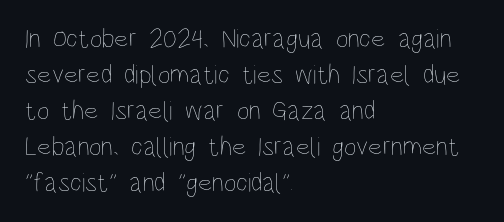
A clean baseline with only descenders dipping below it. The letters stand upright; this is a roman face. The letterforms sit shoulder to shoulder at normal distance. The compositor pushed each line to the left boundary.
